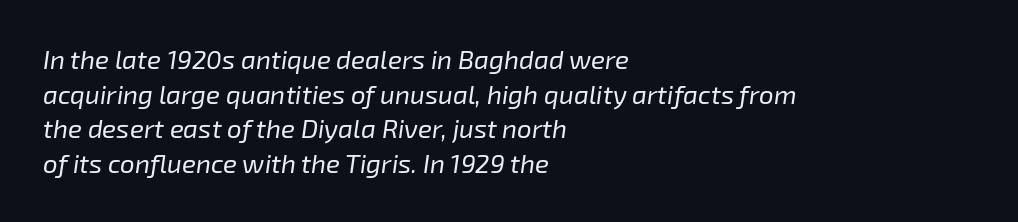
Q: Is the text bold? A: No.
Q: Is the text italic (slanted)? A: Yes, it leans right by about 8 degrees.
Q: Is the text underlined? A: No.
Q: How is the paragraph aligned? A: Left-aligned.
Q: Is the spacing between letters normal or unusually wide? A: Normal.
Q: Is the spacing between lines tight, normal or loose? A: Normal.
